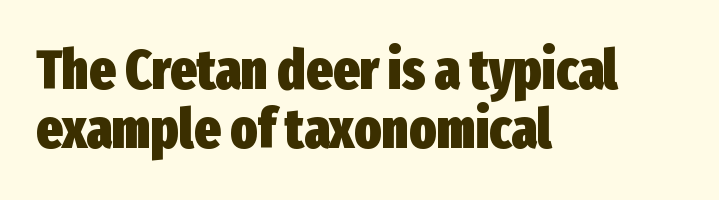
The image shows 56 px heavy, condensed sans-serif type, upright; set left-aligned, tight line spacing (1.06x), normal letter spacing, not underlined; low stroke contrast and a medium x-height.
